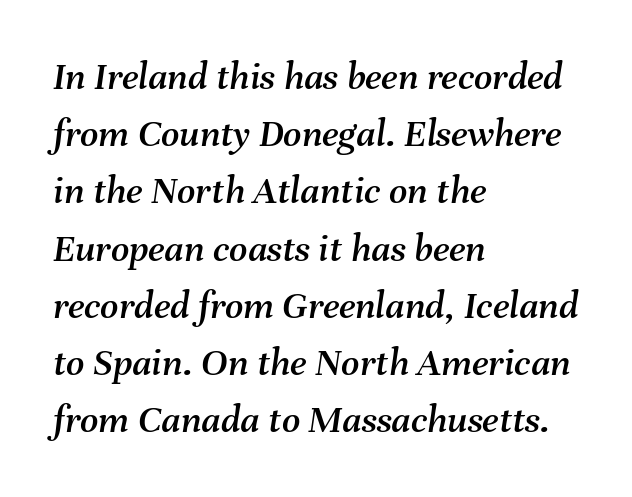
The image shows 40 px text type, italic (leaning right); set left-aligned, normal line spacing (1.43x), normal letter spacing, not underlined; medium stroke contrast and a medium x-height.
